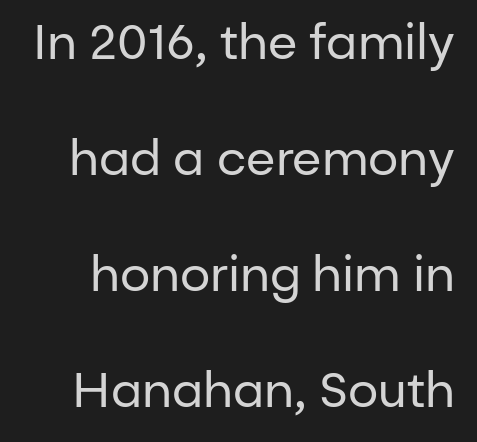
{"serif": "no", "italic": "no", "bold": "no", "weight": "regular", "width": "normal", "stroke_contrast": "low", "x_height": "medium", "monospaced": "no", "underline": "no", "line_spacing": "loose", "line_spacing_ratio": 2.42, "letter_spacing": "normal", "letter_spacing_em": 0.0, "glyph_px": 48}
